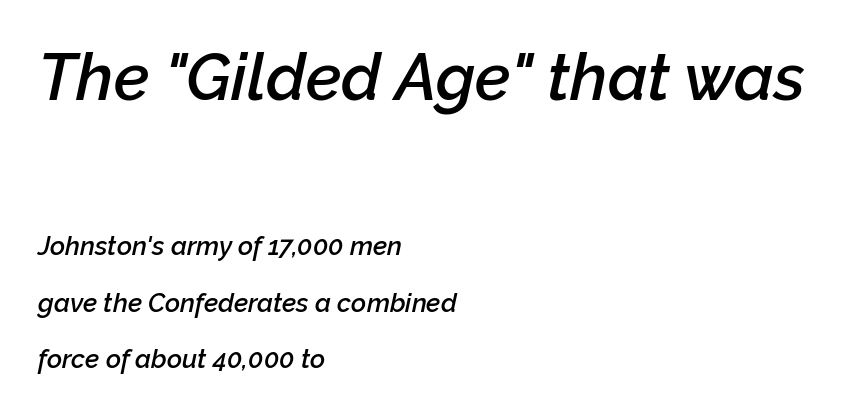
Q: Is the text bold? A: Semi-bold.
Q: Is the text italic (slanted)? A: Yes, it leans right by about 12 degrees.
Q: Is the text underlined? A: No.
Q: How is the paragraph aligned? A: Left-aligned.
Q: Is the spacing between letters normal or unusually wide? A: Normal.
Q: Is the spacing between lines tight, normal or loose? A: Loose.
Q: Which block of text is set in a larger size, the first (top) or the second (bottom)? A: The first (top) one.
Q: Width (condensed, normal, or wide)? A: Normal.
Q: Stroke contrast? A: Low.
Q: x-height? A: Medium.
Q: Monospaced? A: No.
